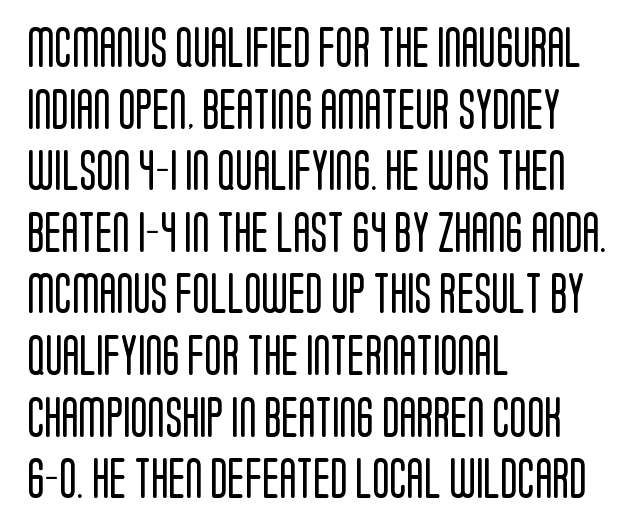
The image shows 40 px regular-weight, condensed sans-serif type, upright; set left-aligned, normal line spacing (1.54x), normal letter spacing, not underlined; low stroke contrast and a large x-height.
